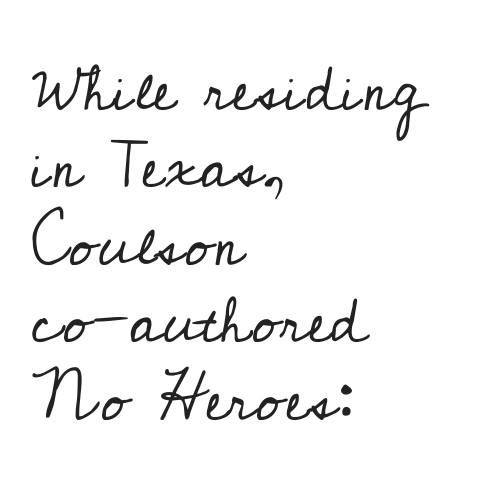
Note the varied advance widths — an 'i' is clearly narrower than an 'm'. Is the type heavy? It reads as light-to-regular instead. Check the space under the baseline: it is left empty. The gaps between neighbouring characters are ordinary and unremarkable. Horizontal alignment here is leftward, the default for most running prose.
